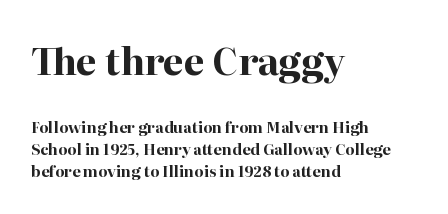
Type size steps down from the first block to the second. Weight: bold. Tracking value appears to be zero — textbook default spacing. This rendering features lettering with no underline. The paragraph has a hard left edge and a soft right edge.
